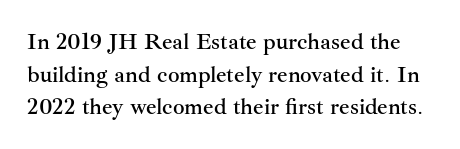
The image shows 23 px text type, upright; set normal line spacing (1.42x), normal letter spacing, not underlined.
